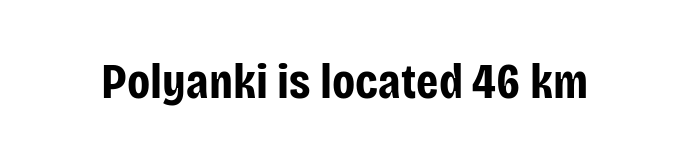
{"serif": "no", "italic": "no", "bold": "yes", "weight": "bold", "width": "condensed", "stroke_contrast": "low", "x_height": "large", "monospaced": "no", "underline": "no", "letter_spacing": "normal", "letter_spacing_em": 0.0, "glyph_px": 50}
